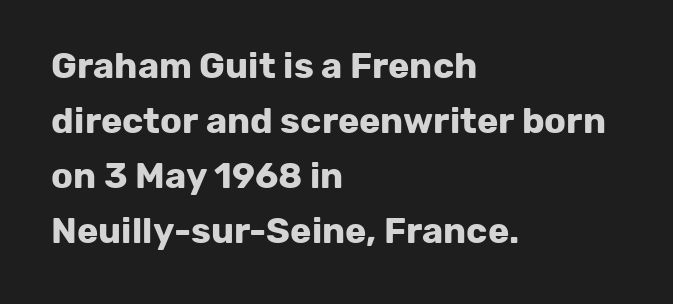
The type sits square on the baseline with zero lean. Does the leading feel generous? No, just average. Typesetter's note: full bold, strokes at maximum text heaviness. Note: no serifs on the glyphs.
